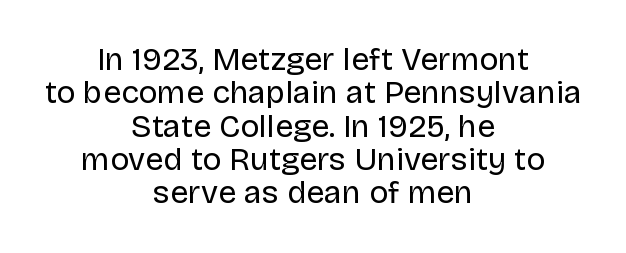
{"serif": "no", "italic": "no", "bold": "no", "weight": "regular", "width": "normal", "stroke_contrast": "low", "x_height": "large", "monospaced": "no", "underline": "no", "align": "center", "line_spacing": "tight", "line_spacing_ratio": 1.04, "letter_spacing": "normal", "letter_spacing_em": 0.0, "glyph_px": 32}
